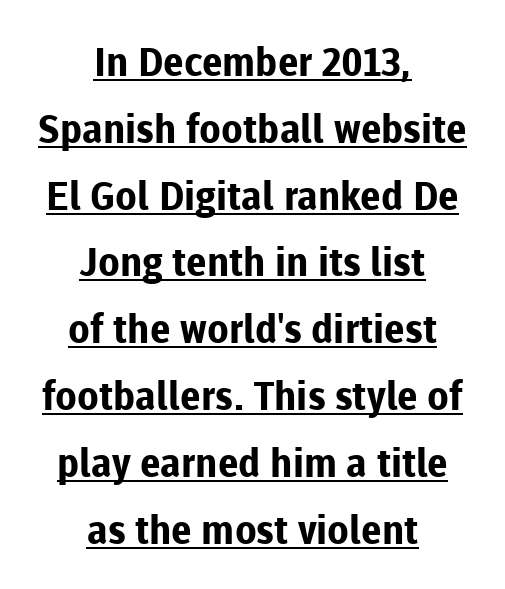
{"serif": "no", "italic": "no", "bold": "yes", "weight": "bold", "width": "normal", "stroke_contrast": "low", "x_height": "medium", "monospaced": "no", "underline": "yes", "align": "center", "line_spacing": "normal", "line_spacing_ratio": 1.67, "letter_spacing": "normal", "letter_spacing_em": 0.0, "glyph_px": 40}
